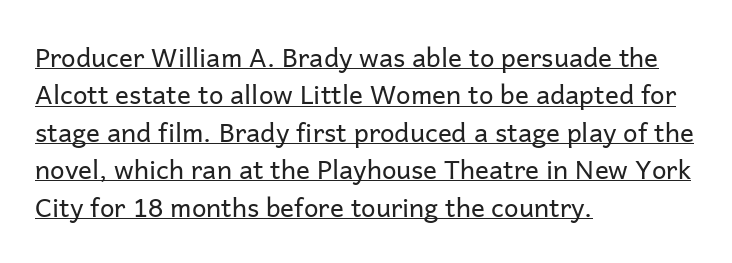
The image shows 26 px text type, upright; set left-aligned, normal line spacing (1.44x), normal letter spacing, underlined.
